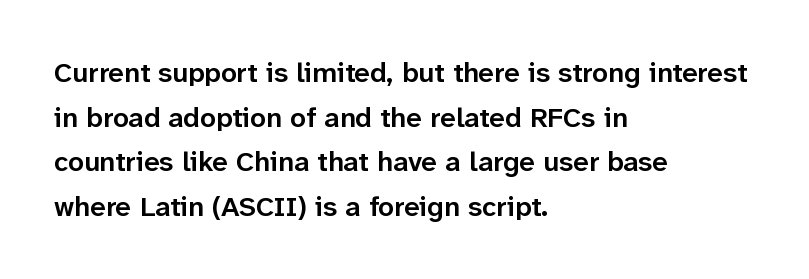
Proportional: the letters do not fall into vertical columns. The letters carry no serifs — their stems end cleanly without finishing strokes. The area under the type is left untouched. When letters stand straight like this, we call the style roman or upright. Caption: multi-line text, flush left, ragged right.
